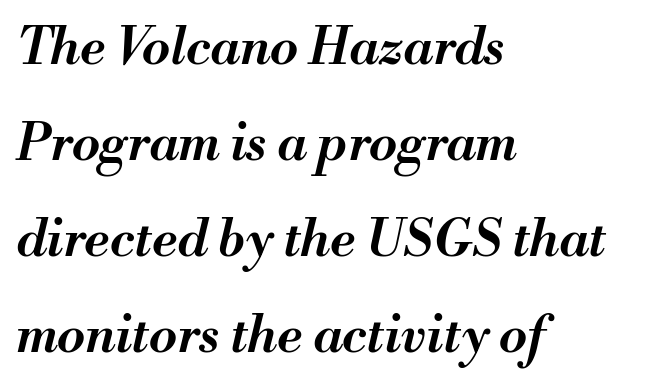
The image shows 51 px semibold type, italic (leaning right); set left-aligned, line spacing 1.88x, normal letter spacing, not underlined; medium stroke contrast and a small x-height.
